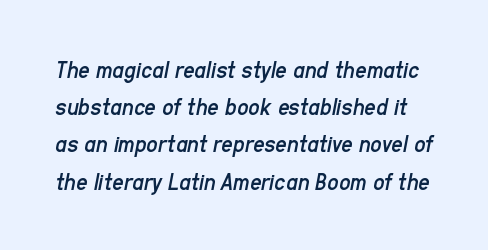
{"italic": "yes", "lean": "right", "slant_degrees": 11, "bold": "no", "underline": "no", "line_spacing": "normal", "line_spacing_ratio": 1.49, "letter_spacing": "normal", "letter_spacing_em": 0.0, "glyph_px": 25}
